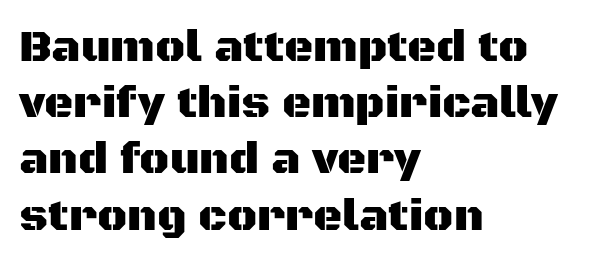
In terms of letterspacing, this is plain default setting. This is roman type, the default non-slanted kind. Underline: absent. Think of a printed novel: that variable character pitch is what you see here. Where is the straight margin? On the left. In terms of leading, this rendering sits right in the middle.
